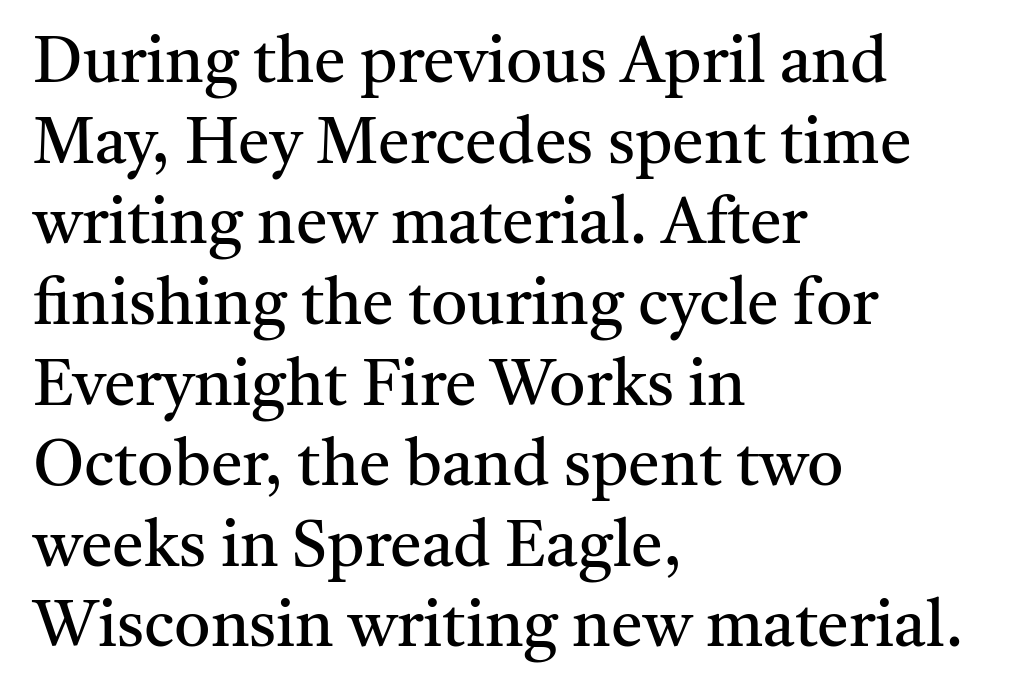
Q: Is the text bold? A: No.
Q: Is the text italic (slanted)? A: No, it is upright.
Q: Is the typeface a serif or a sans-serif typeface? A: Serif.
Q: Is the text underlined? A: No.
Q: How is the paragraph aligned? A: Left-aligned.
Q: Is the spacing between letters normal or unusually wide? A: Normal.
Q: Is the spacing between lines tight, normal or loose? A: Normal.
Q: Width (condensed, normal, or wide)? A: Normal.
Q: Stroke contrast? A: Medium.
Q: x-height? A: Medium.
Q: Monospaced? A: No.
